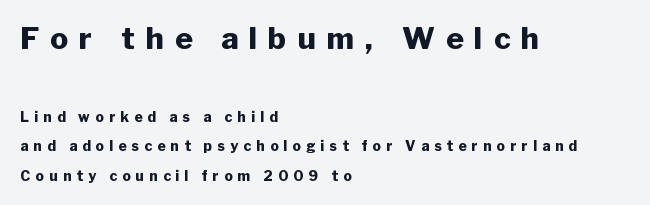
The image shows 30 px heavy sans-serif type, upright; set left-aligned, loose line spacing (2.12x), unusually wide letter spacing (+0.37 em), not underlined; the first (top) block is 2.14x larger; low stroke contrast and a medium x-height.
